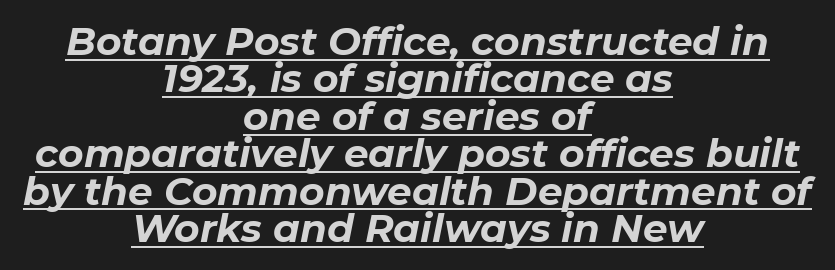
{"italic": "yes", "lean": "right", "slant_degrees": 11, "bold": "yes", "weight": "bold", "width": "normal", "stroke_contrast": "low", "x_height": "medium", "monospaced": "no", "underline": "yes", "align": "center", "line_spacing": "tight", "line_spacing_ratio": 0.96, "letter_spacing": "normal", "letter_spacing_em": 0.0, "glyph_px": 39}
